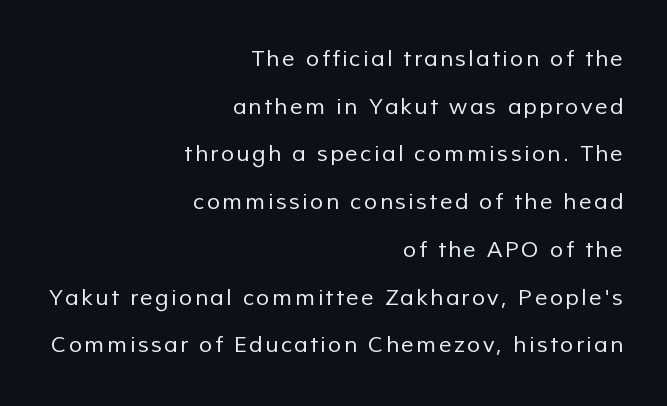
{"bold": "no", "underline": "no", "align": "right", "line_spacing": "loose", "line_spacing_ratio": 2.17, "glyph_px": 22}
